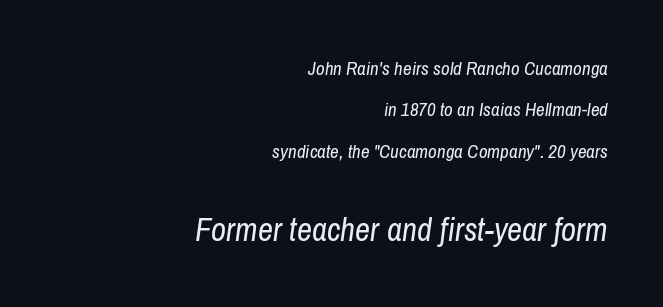
Q: Is the text bold? A: No.
Q: Is the text italic (slanted)? A: Yes, it leans right by about 8 degrees.
Q: Is the text underlined? A: No.
Q: How is the paragraph aligned? A: Right-aligned.
Q: Is the spacing between letters normal or unusually wide? A: Normal.
Q: Is the spacing between lines tight, normal or loose? A: Loose.
Q: Which block of text is set in a larger size, the first (top) or the second (bottom)? A: The second (bottom) one.
Q: Width (condensed, normal, or wide)? A: Condensed.
Q: Stroke contrast? A: Low.
Q: x-height? A: Medium.
Q: Monospaced? A: No.
